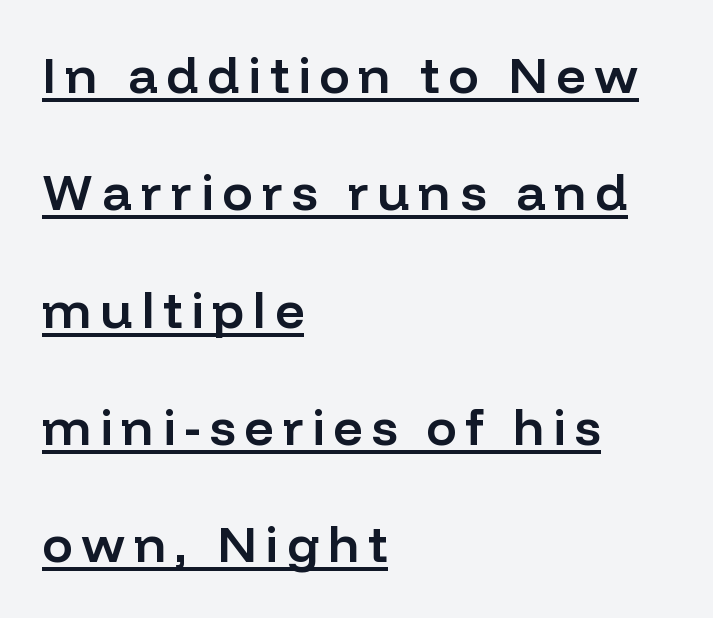
Q: Is the text bold? A: Semi-bold.
Q: Is the text italic (slanted)? A: No, it is upright.
Q: Is the typeface a serif or a sans-serif typeface? A: Sans-serif.
Q: Is the text underlined? A: Yes.
Q: How is the paragraph aligned? A: Left-aligned.
Q: Is the spacing between lines tight, normal or loose? A: Loose.
Q: Width (condensed, normal, or wide)? A: Normal.
Q: Stroke contrast? A: Low.
Q: x-height? A: Medium.
Q: Monospaced? A: No.
